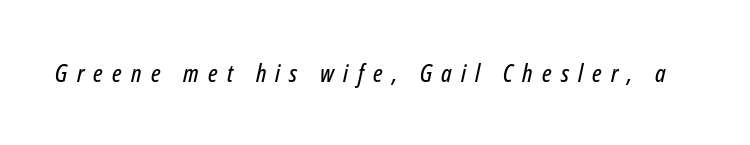
Q: Is the text italic (slanted)? A: Yes, it leans right by about 12 degrees.
Q: Is the text underlined? A: No.
Q: Is the spacing between letters normal or unusually wide? A: Unusually wide.
